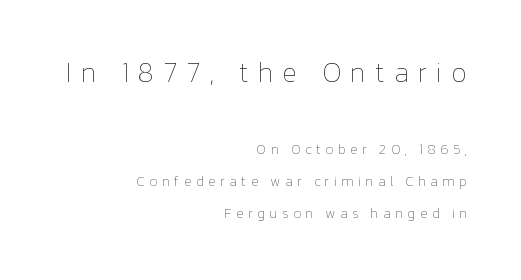
{"italic": "no", "bold": "no", "weight": "thin", "width": "normal", "stroke_contrast": "low", "x_height": "medium", "monospaced": "no", "underline": "no", "align": "right", "line_spacing": "loose", "line_spacing_ratio": 2.27, "letter_spacing": "wide", "letter_spacing_em": 0.32, "larger_block": "first", "size_ratio": 2.0, "glyph_px": 28}
